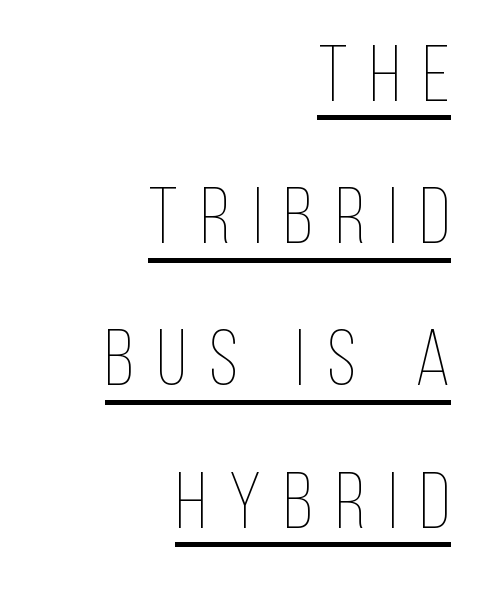
{"italic": "no", "bold": "no", "weight": "thin", "width": "condensed", "stroke_contrast": "low", "x_height": "large", "monospaced": "no", "underline": "yes", "align": "right", "line_spacing_ratio": 1.8, "letter_spacing": "wide", "letter_spacing_em": 0.29, "glyph_px": 79}
